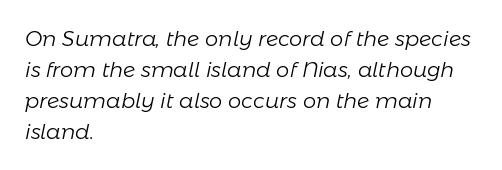
The image shows 21 px text type, italic (leaning right); set left-aligned, normal line spacing (1.47x), normal letter spacing, not underlined.
